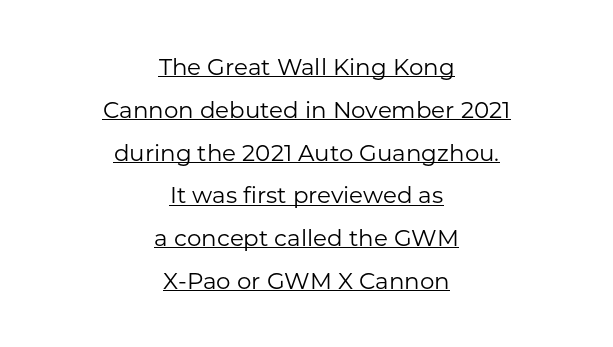
These lines keep a tight, regular rhythm from letter to letter. If you drew a line through each stem, it would be perfectly vertical. The words here are underlined. Heaviness? Minimal to ordinary, like unemphasized prose.
